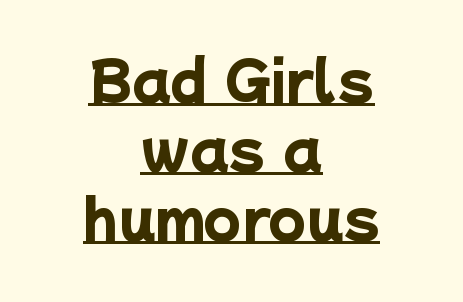
Every row of glyphs is offset so its center matches the block's center. The strokes are fattened all the way to bold. Spacing verdict: proportional, widths tailored to each character. This sample uses a sans-serif face.
